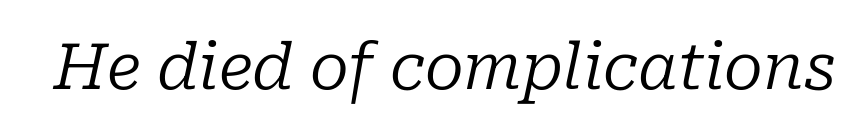
{"serif": "yes", "italic": "yes", "lean": "right", "slant_degrees": 10, "bold": "no", "weight": "regular", "width": "normal", "stroke_contrast": "low", "x_height": "medium", "monospaced": "no", "underline": "no", "letter_spacing": "normal", "letter_spacing_em": 0.0, "glyph_px": 64}
